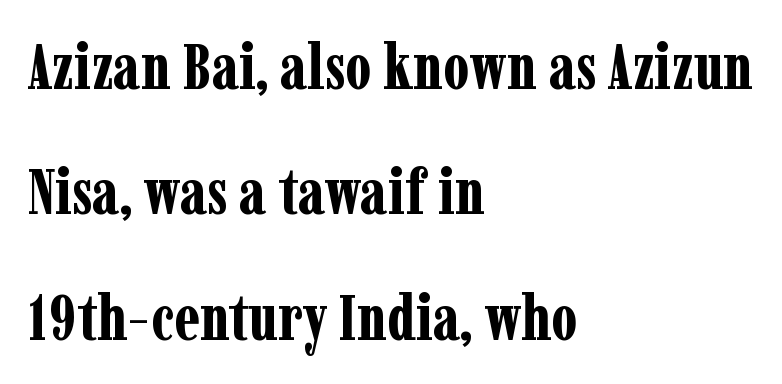
Q: Is the text bold? A: Yes.
Q: Is the text italic (slanted)? A: No, it is upright.
Q: Is the typeface a serif or a sans-serif typeface? A: Serif.
Q: Is the text underlined? A: No.
Q: How is the paragraph aligned? A: Left-aligned.
Q: Is the spacing between letters normal or unusually wide? A: Normal.
Q: Is the spacing between lines tight, normal or loose? A: Loose.
Q: Width (condensed, normal, or wide)? A: Condensed.
Q: Stroke contrast? A: Low.
Q: x-height? A: Medium.
Q: Monospaced? A: No.
